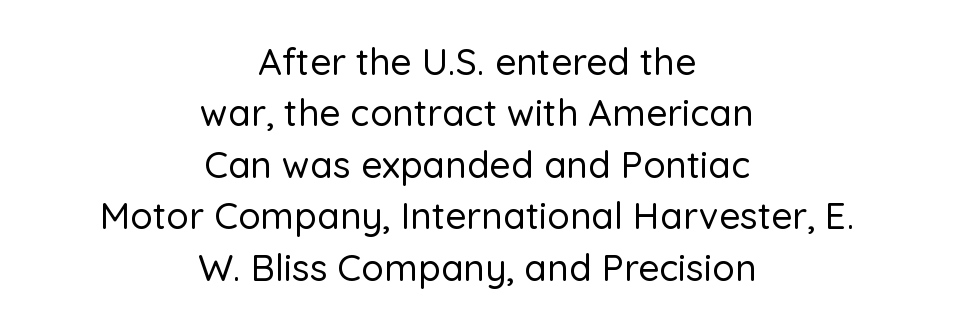
{"serif": "no", "italic": "no", "width": "normal", "stroke_contrast": "low", "x_height": "medium", "monospaced": "no", "underline": "no", "align": "center", "line_spacing": "normal", "line_spacing_ratio": 1.39, "letter_spacing": "normal", "letter_spacing_em": 0.0, "glyph_px": 37}
